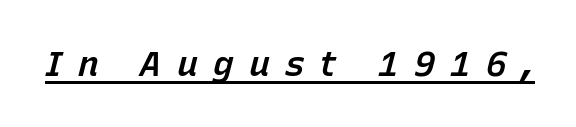
The image shows 35 px semibold type, italic (leaning right); set unusually wide letter spacing (+0.43 em), underlined; low stroke contrast and a medium x-height.
